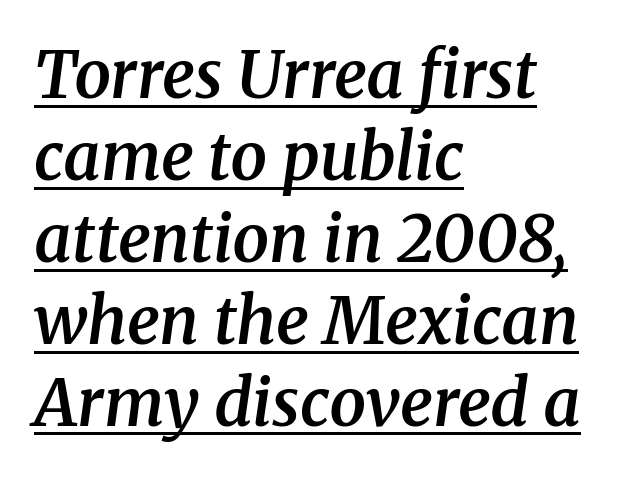
The typesetting leans somewhat heavy: a semibold. Between one letter and the next there's only the usual sliver of space. Observe the serifs anchoring each vertical stroke in this sample. These lines are rendered in a variable-pitch font. A typesetter would call this leading conventional body-copy spacing.
